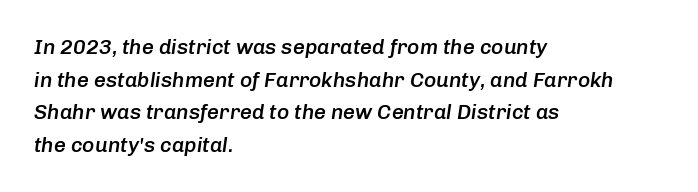
The image shows 21 px text type, italic (leaning right); set left-aligned, normal line spacing (1.55x), normal letter spacing, not underlined.
